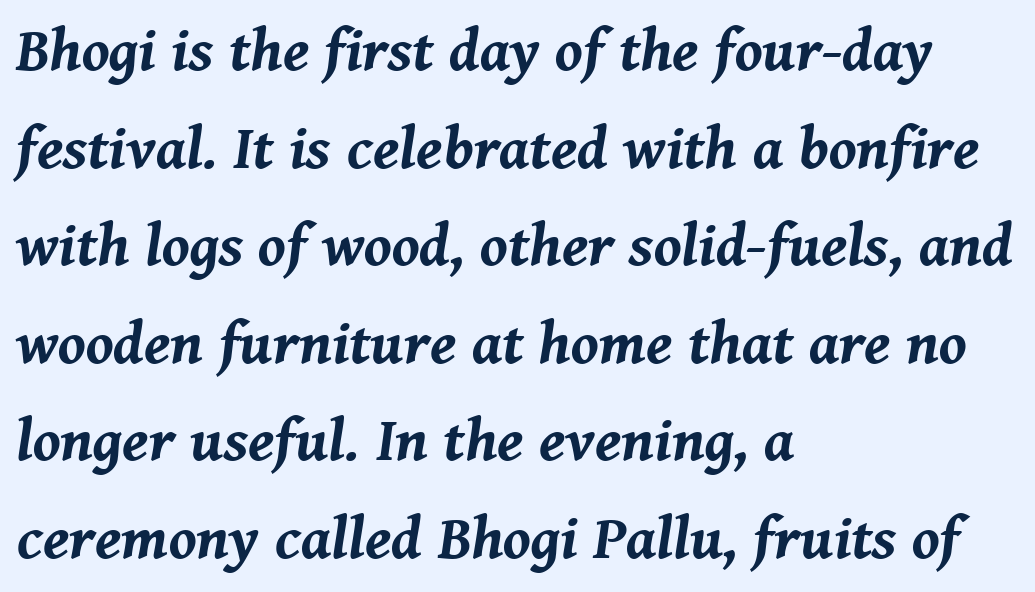
{"italic": "yes", "lean": "right", "slant_degrees": 8, "bold": "yes", "weight": "bold", "width": "normal", "stroke_contrast": "medium", "x_height": "medium", "monospaced": "no", "underline": "no", "align": "left", "line_spacing": "normal", "line_spacing_ratio": 1.6, "letter_spacing": "normal", "letter_spacing_em": 0.0, "glyph_px": 61}
